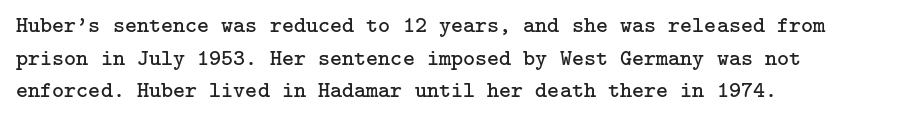
The image shows 23 px text type, upright; set left-aligned, normal line spacing (1.42x), normal letter spacing, not underlined.
